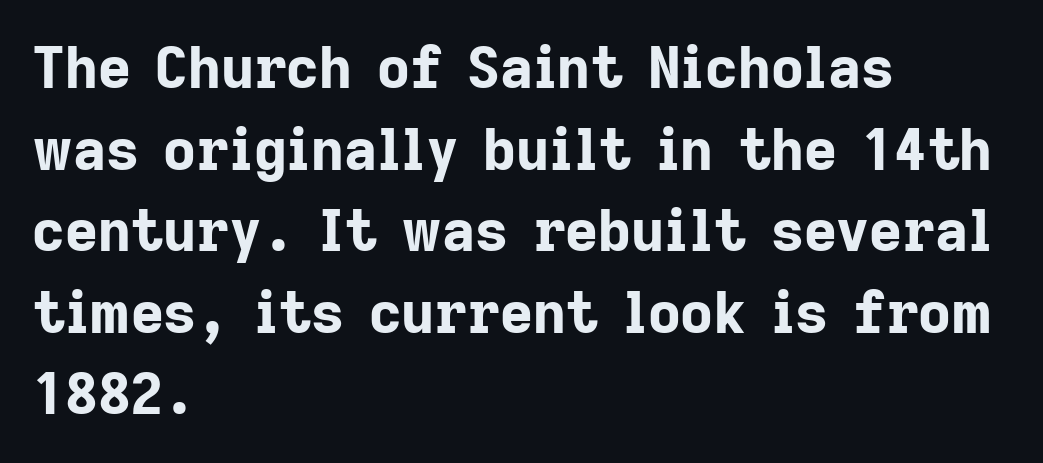
{"serif": "no", "italic": "no", "bold": "yes", "weight": "bold", "width": "normal", "stroke_contrast": "low", "x_height": "medium", "monospaced": "no", "underline": "no", "align": "left", "line_spacing": "normal", "line_spacing_ratio": 1.43, "letter_spacing": "normal", "letter_spacing_em": 0.0, "glyph_px": 57}
